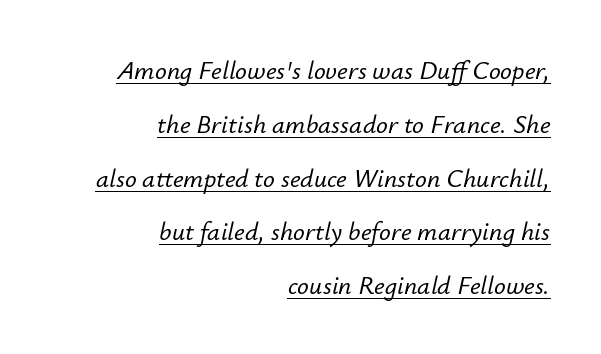
The image shows 26 px text type, italic (leaning right); set right-aligned, loose line spacing (2.07x), normal letter spacing, underlined.
